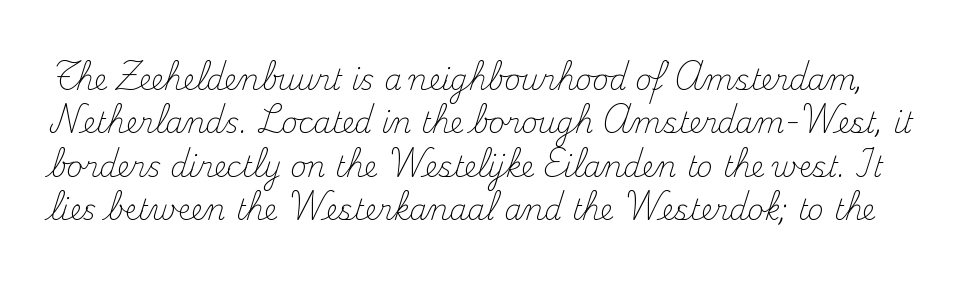
{"serif": "yes", "bold": "no", "weight": "light", "width": "normal", "stroke_contrast": "medium", "x_height": "small", "monospaced": "no", "underline": "no", "line_spacing": "normal", "line_spacing_ratio": 1.55, "letter_spacing": "normal", "letter_spacing_em": 0.0, "glyph_px": 28}
